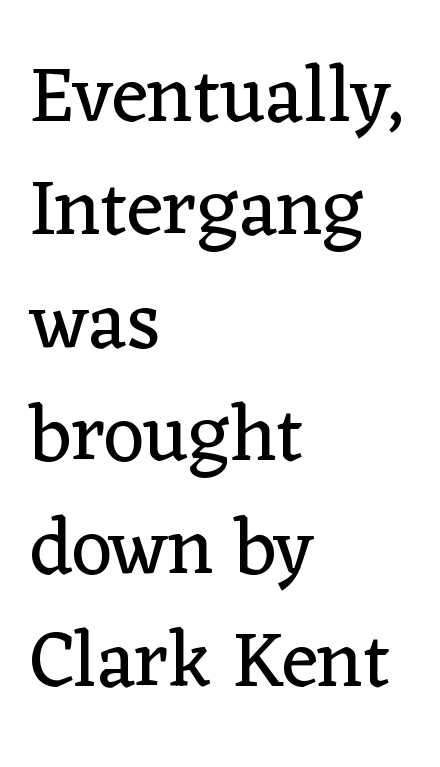
Q: Is the text bold? A: No.
Q: Is the text italic (slanted)? A: No, it is upright.
Q: Is the typeface a serif or a sans-serif typeface? A: Serif.
Q: Is the text underlined? A: No.
Q: How is the paragraph aligned? A: Left-aligned.
Q: Is the spacing between letters normal or unusually wide? A: Normal.
Q: Is the spacing between lines tight, normal or loose? A: Normal.
Q: Width (condensed, normal, or wide)? A: Normal.
Q: Stroke contrast? A: Low.
Q: x-height? A: Medium.
Q: Monospaced? A: No.
